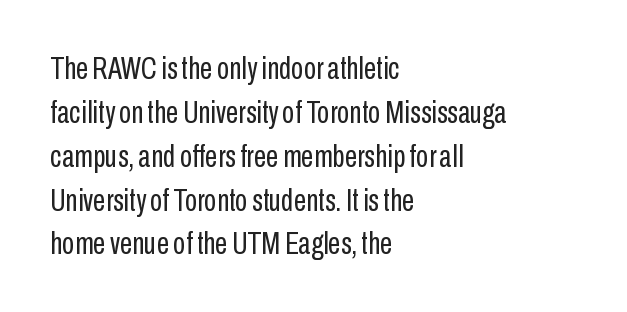
{"serif": "no", "italic": "no", "bold": "no", "weight": "regular", "width": "condensed", "stroke_contrast": "low", "x_height": "medium", "monospaced": "no", "underline": "no", "align": "left", "line_spacing": "normal", "line_spacing_ratio": 1.37, "letter_spacing": "normal", "letter_spacing_em": 0.0, "glyph_px": 32}
